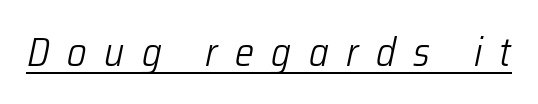
Q: Is the text bold? A: No.
Q: Is the text italic (slanted)? A: Yes, it leans right by about 12 degrees.
Q: Is the text underlined? A: Yes.
Q: Is the spacing between letters normal or unusually wide? A: Unusually wide.
Q: Width (condensed, normal, or wide)? A: Condensed.
Q: Stroke contrast? A: Low.
Q: x-height? A: Medium.
Q: Monospaced? A: No.
